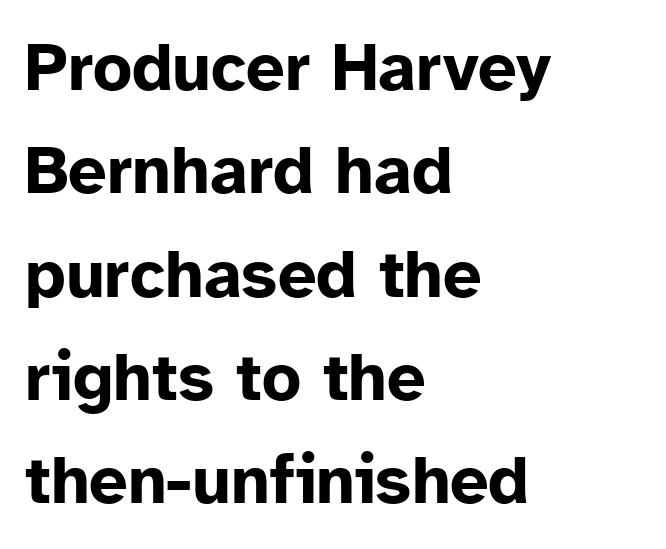
Q: Is the text bold? A: Yes.
Q: Is the text italic (slanted)? A: No, it is upright.
Q: Is the typeface a serif or a sans-serif typeface? A: Sans-serif.
Q: Is the text underlined? A: No.
Q: How is the paragraph aligned? A: Left-aligned.
Q: Is the spacing between letters normal or unusually wide? A: Normal.
Q: Is the spacing between lines tight, normal or loose? A: Normal.
Q: Width (condensed, normal, or wide)? A: Normal.
Q: Stroke contrast? A: Low.
Q: x-height? A: Medium.
Q: Monospaced? A: No.
